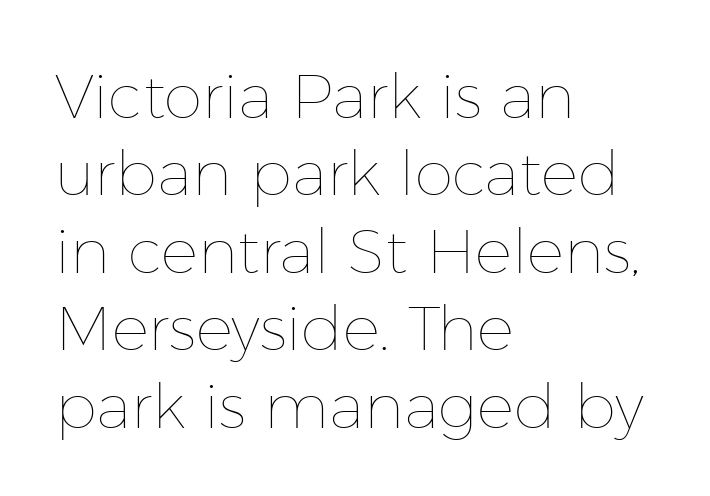
Q: Is the text bold? A: No.
Q: Is the text italic (slanted)? A: No, it is upright.
Q: Is the text underlined? A: No.
Q: How is the paragraph aligned? A: Left-aligned.
Q: Is the spacing between letters normal or unusually wide? A: Normal.
Q: Is the spacing between lines tight, normal or loose? A: Normal.
Q: Width (condensed, normal, or wide)? A: Normal.
Q: Stroke contrast? A: Low.
Q: x-height? A: Medium.
Q: Monospaced? A: No.
